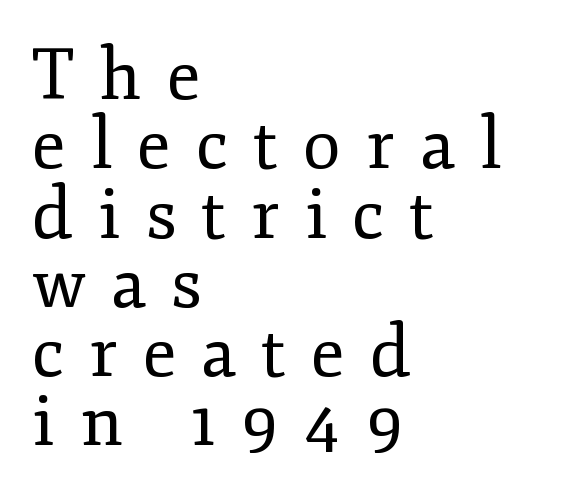
The image shows 70 px regular-weight serif type, upright; set left-aligned, tight line spacing (0.99x), unusually wide letter spacing (+0.36 em), not underlined; low stroke contrast and a small x-height.
